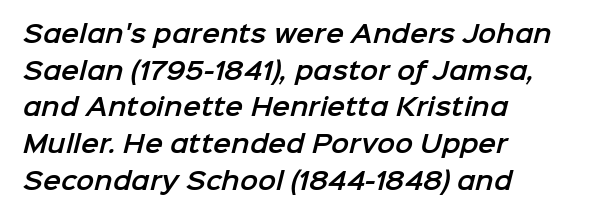
There is no visible air inserted between adjacent glyphs. The text block is weighted toward the left margin, trailing off unevenly rightward. Leading matches the norm, producing a regular column. Anything drawn beneath the words? Only blank space.
